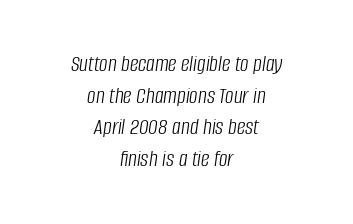
Q: Is the text bold? A: No.
Q: Is the text italic (slanted)? A: Yes, it leans right by about 8 degrees.
Q: Is the text underlined? A: No.
Q: How is the paragraph aligned? A: Centered.
Q: Is the spacing between letters normal or unusually wide? A: Normal.
Q: Is the spacing between lines tight, normal or loose? A: Normal.
